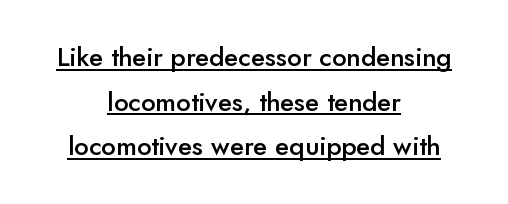
The image shows 26 px text type, upright; set centered, line spacing 1.72x, normal letter spacing, underlined.
